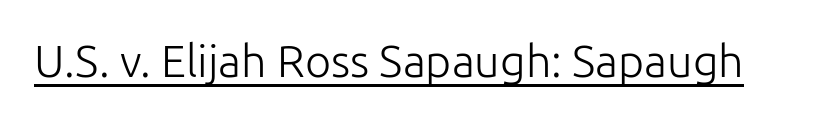
In terms of letterform style, serifs are entirely absent. Here the designer chose a conventional face with non-uniform glyph widths. Compared with a typical body face, this is equally light or lighter still. Students, note that the glyphs here touch the page at normal intervals. Style check: upright.
